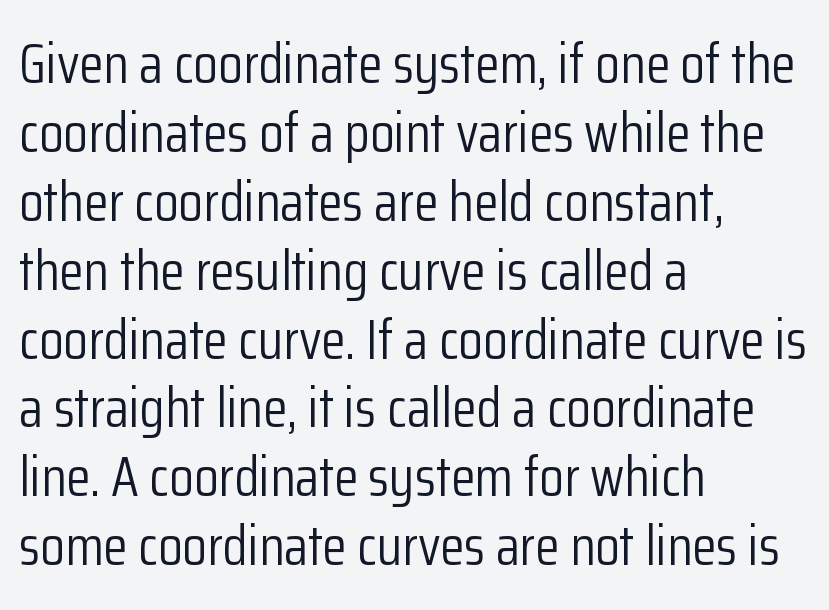
{"serif": "no", "italic": "no", "bold": "no", "weight": "light", "width": "condensed", "stroke_contrast": "low", "x_height": "medium", "monospaced": "no", "underline": "no", "align": "left", "line_spacing_ratio": 1.23, "letter_spacing": "normal", "letter_spacing_em": 0.0, "glyph_px": 56}
